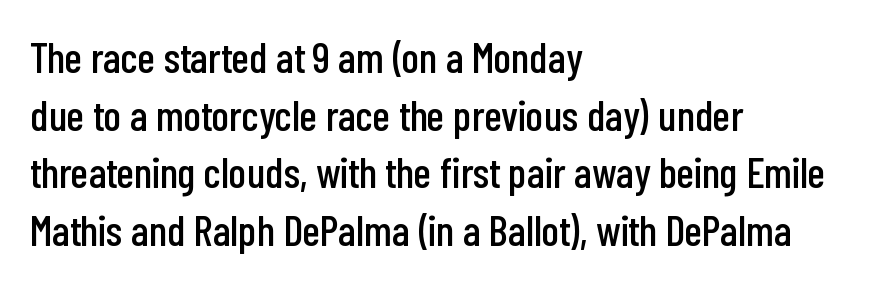
Q: Is the text italic (slanted)? A: No, it is upright.
Q: Is the typeface a serif or a sans-serif typeface? A: Sans-serif.
Q: Is the text underlined? A: No.
Q: How is the paragraph aligned? A: Left-aligned.
Q: Is the spacing between letters normal or unusually wide? A: Normal.
Q: Is the spacing between lines tight, normal or loose? A: Normal.
Q: Width (condensed, normal, or wide)? A: Condensed.
Q: Stroke contrast? A: Low.
Q: x-height? A: Medium.
Q: Monospaced? A: No.
